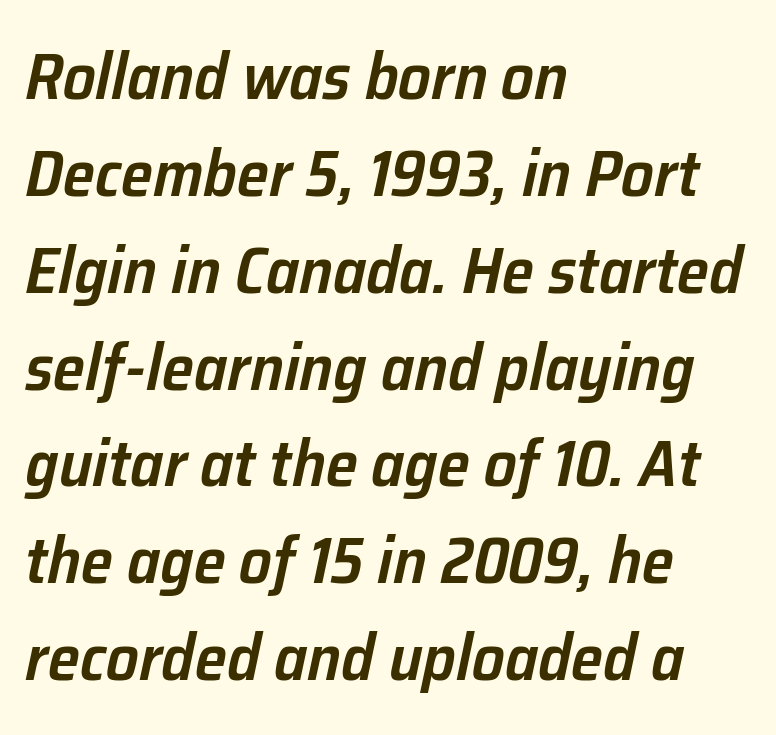
{"italic": "yes", "lean": "right", "slant_degrees": 12, "bold": "semi", "weight": "semibold", "width": "normal", "stroke_contrast": "low", "x_height": "medium", "monospaced": "no", "underline": "no", "align": "left", "line_spacing": "normal", "line_spacing_ratio": 1.49, "letter_spacing": "normal", "letter_spacing_em": 0.0, "glyph_px": 65}
